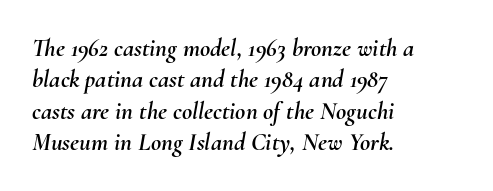
The image shows 25 px text type, italic (leaning right); set left-aligned, normal line spacing (1.26x), normal letter spacing, not underlined.
